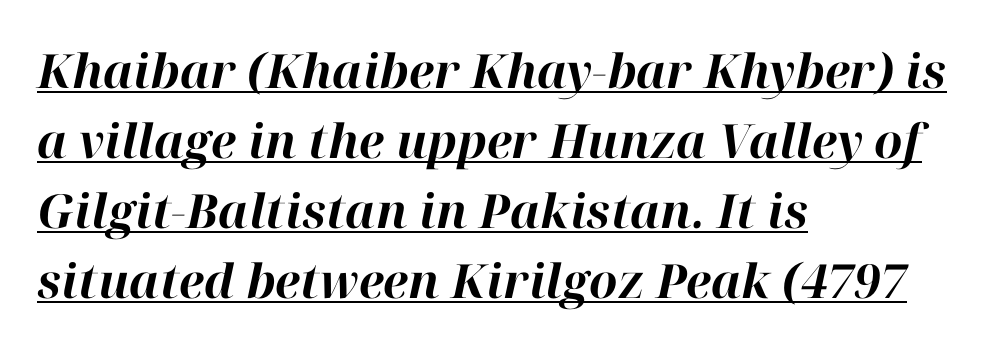
Q: Is the text bold? A: Yes.
Q: Is the text italic (slanted)? A: Yes, it leans right by about 12 degrees.
Q: Is the text underlined? A: Yes.
Q: How is the paragraph aligned? A: Left-aligned.
Q: Is the spacing between letters normal or unusually wide? A: Normal.
Q: Is the spacing between lines tight, normal or loose? A: Normal.
Q: Width (condensed, normal, or wide)? A: Normal.
Q: Stroke contrast? A: High.
Q: x-height? A: Medium.
Q: Monospaced? A: No.
